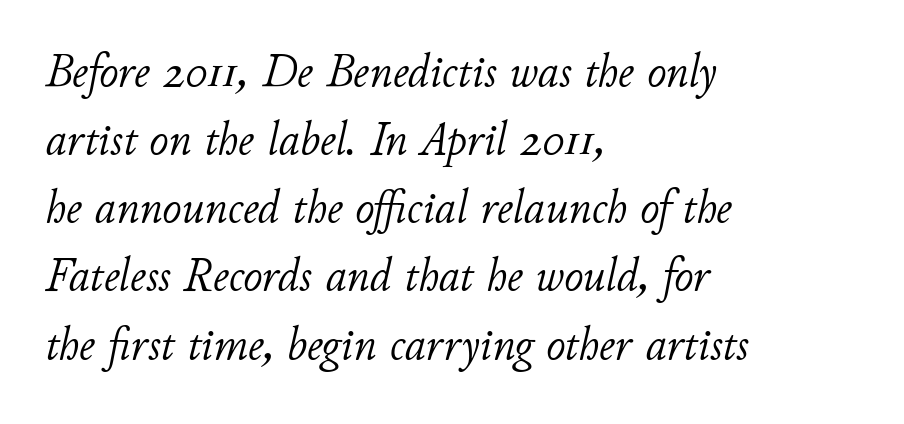
{"italic": "yes", "lean": "right", "slant_degrees": 11, "bold": "no", "weight": "light", "width": "normal", "stroke_contrast": "low", "x_height": "small", "monospaced": "no", "underline": "no", "align": "left", "line_spacing": "normal", "line_spacing_ratio": 1.45, "letter_spacing": "normal", "letter_spacing_em": 0.0, "glyph_px": 47}
